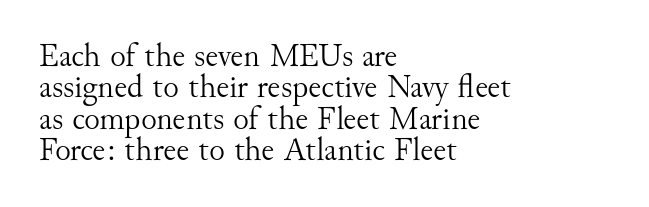
Weight: in the light-to-regular range. Interline gaps are noticeably narrow in this sample. Posture: straight, roman, zero tilt. Caption: multi-line text, flush left, ragged right. Varying glyph widths throughout — classic text-font behaviour. Font category for this specimen: serif.
